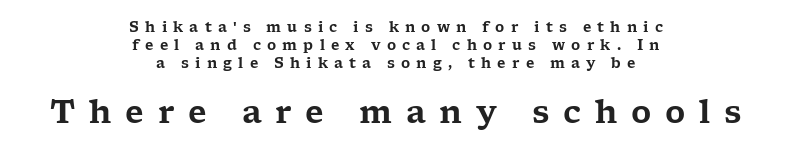
The rendering uses a moderate line-height, typical for paragraphs. Teacher's note: observe the equal gaps on both sides — that is centered alignment. Unmarked baselines from the first word to the last. The letters stand straight up with perfectly vertical stems. The passage shown is typed in a proportional face where columns would drift.
